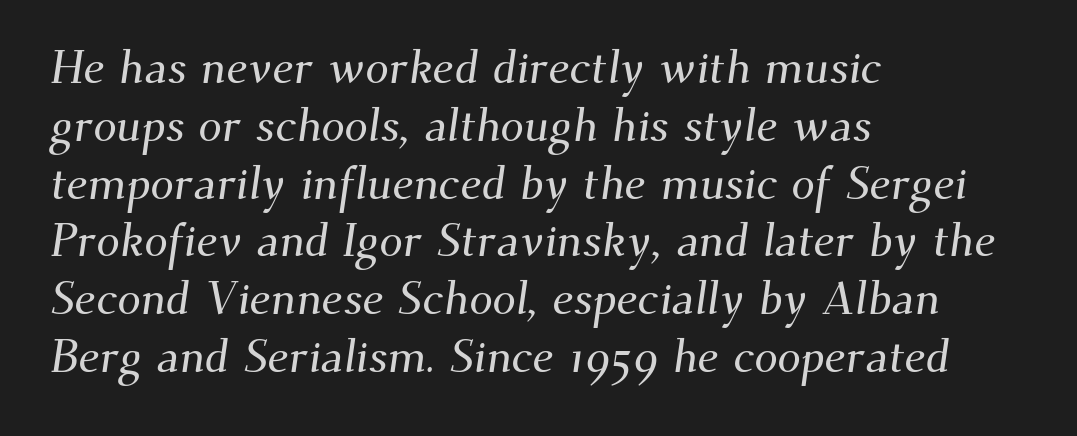
The typesetter chose a ragged-right arrangement here. Here the glyphs are tracked normally, forming tight word shapes. The specimen omits any rule beneath the text block's lines. Think of a printed novel: that variable character pitch is what you see here. Letterform terminals end in serifs throughout the passage.
